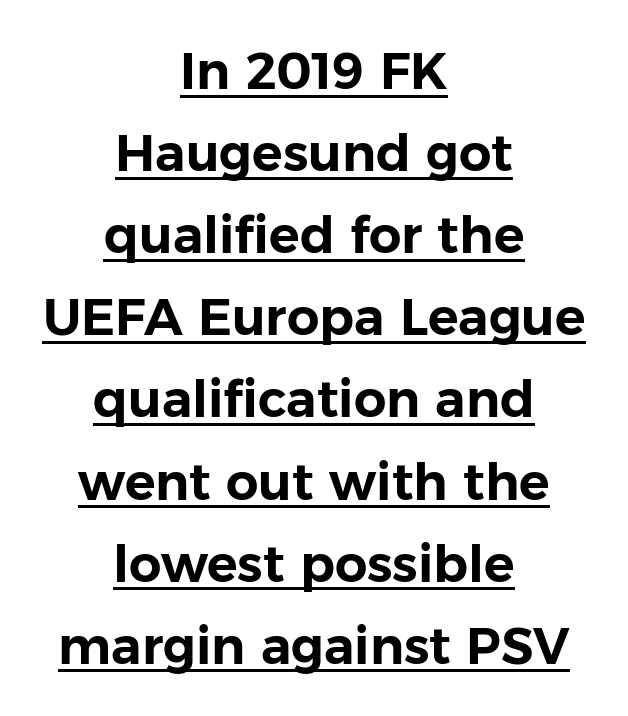
{"serif": "no", "italic": "no", "width": "normal", "stroke_contrast": "low", "x_height": "medium", "monospaced": "no", "underline": "yes", "align": "center", "line_spacing": "normal", "line_spacing_ratio": 1.61, "letter_spacing": "normal", "letter_spacing_em": 0.0, "glyph_px": 51}
